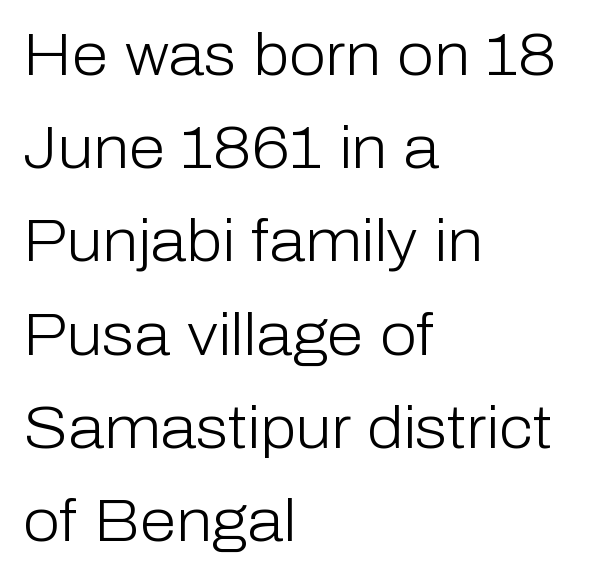
Looks like regular typesetting: each glyph gets only the width it needs. Every stem runs plumb, perpendicular to the baseline. The glyphs are unaccompanied by any horizontal stroke below them. The weight would be labelled regular, book, light, or lighter still.
